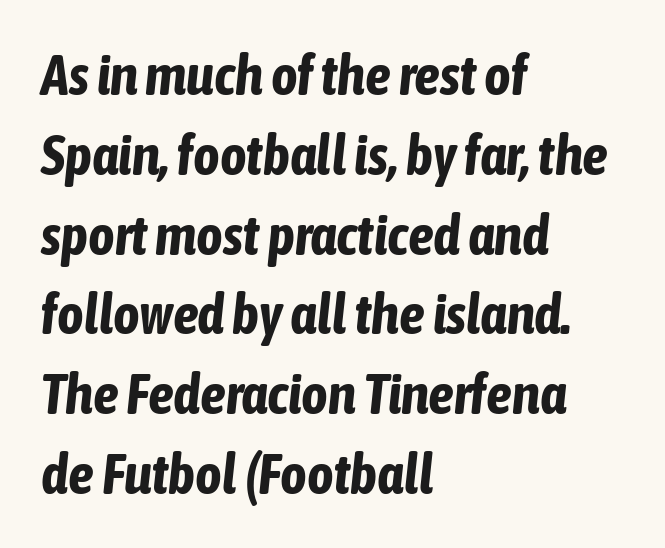
Do the characters align in a grid? No, the font is proportional. Chunky letters — that's bold for sure. If you drew a ruler down the left edge, every line would touch it. Notice how the stems are inclined rather than vertical — that's the hallmark of italics. Here the glyphs are tracked normally, forming tight word shapes.
